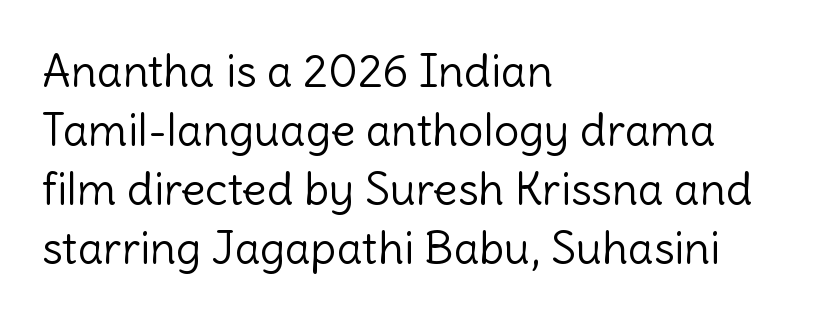
The image shows 45 px light sans-serif type, upright; set left-aligned, normal line spacing (1.31x), normal letter spacing, not underlined; a medium x-height.
